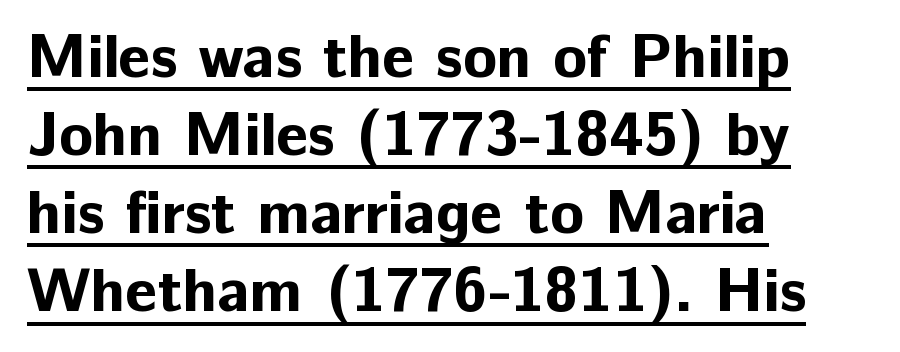
{"serif": "no", "italic": "no", "bold": "yes", "weight": "bold", "width": "normal", "stroke_contrast": "low", "x_height": "medium", "monospaced": "no", "underline": "yes", "align": "left", "line_spacing": "normal", "line_spacing_ratio": 1.26, "letter_spacing": "normal", "letter_spacing_em": 0.0, "glyph_px": 62}
